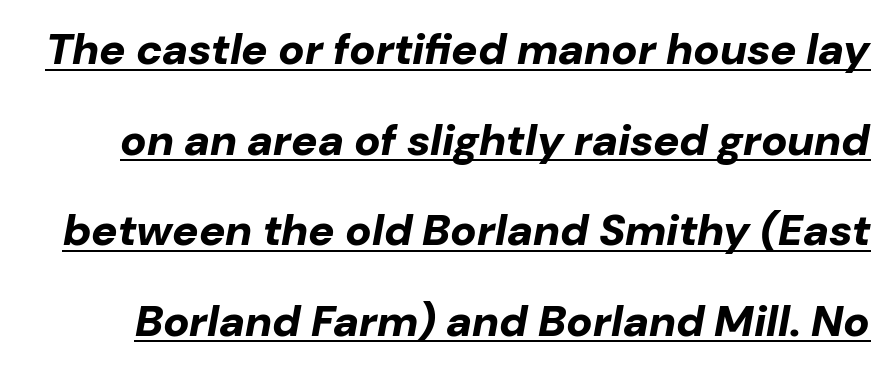
{"italic": "yes", "lean": "right", "slant_degrees": 10, "bold": "yes", "weight": "bold", "width": "normal", "stroke_contrast": "low", "x_height": "medium", "monospaced": "no", "underline": "yes", "line_spacing": "loose", "line_spacing_ratio": 2.06, "letter_spacing": "normal", "letter_spacing_em": 0.0, "glyph_px": 44}
